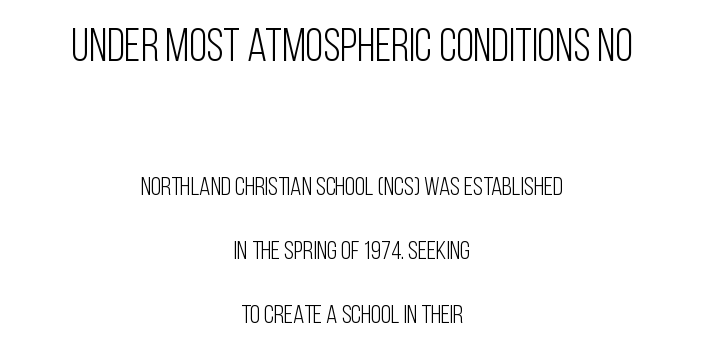
Q: Is the text bold? A: No.
Q: Is the text italic (slanted)? A: No, it is upright.
Q: Is the typeface a serif or a sans-serif typeface? A: Sans-serif.
Q: Is the text underlined? A: No.
Q: How is the paragraph aligned? A: Centered.
Q: Is the spacing between letters normal or unusually wide? A: Normal.
Q: Is the spacing between lines tight, normal or loose? A: Loose.
Q: Which block of text is set in a larger size, the first (top) or the second (bottom)? A: The first (top) one.
Q: Width (condensed, normal, or wide)? A: Condensed.
Q: Stroke contrast? A: Low.
Q: x-height? A: Large.
Q: Monospaced? A: No.
